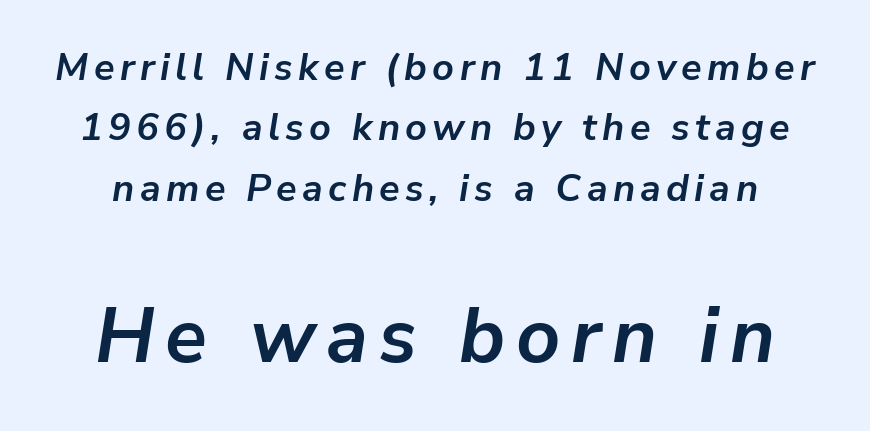
{"italic": "yes", "lean": "right", "slant_degrees": 9, "bold": "yes", "weight": "semibold", "width": "normal", "stroke_contrast": "low", "x_height": "medium", "monospaced": "no", "underline": "no", "line_spacing": "normal", "line_spacing_ratio": 1.59, "larger_block": "second", "size_ratio": 2.03, "glyph_px": 77}
